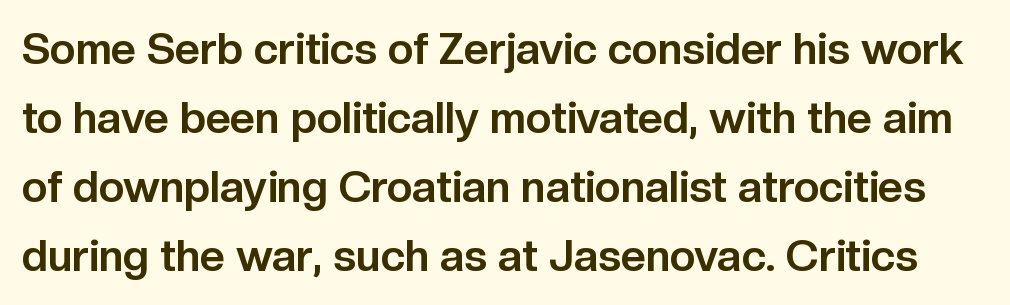
Q: Is the text bold? A: Yes.
Q: Is the text italic (slanted)? A: No, it is upright.
Q: Is the typeface a serif or a sans-serif typeface? A: Sans-serif.
Q: Is the text underlined? A: No.
Q: Is the spacing between letters normal or unusually wide? A: Normal.
Q: Is the spacing between lines tight, normal or loose? A: Normal.
Q: Width (condensed, normal, or wide)? A: Normal.
Q: Stroke contrast? A: Low.
Q: x-height? A: Medium.
Q: Monospaced? A: No.
